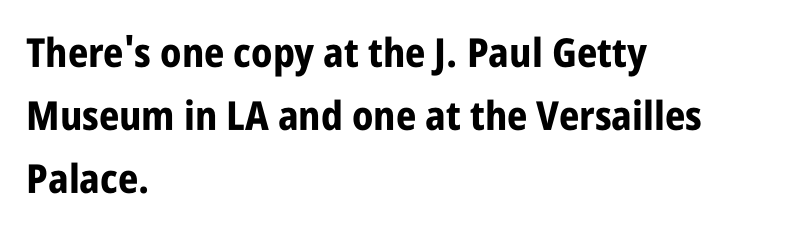
The image shows 40 px bold, condensed sans-serif type, upright; set left-aligned, normal line spacing (1.57x), normal letter spacing, not underlined; low stroke contrast and a large x-height.
